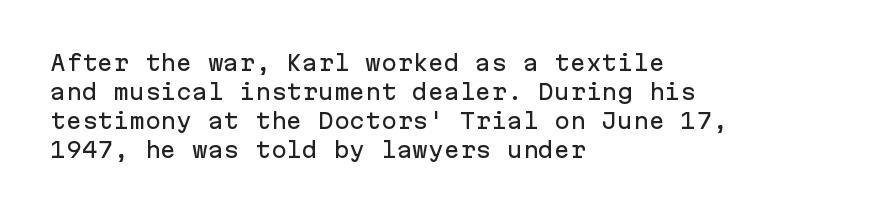
Does the leading feel generous? No, just average. Nobody touched the tracking dial on this one. This is the regular roman posture of the typeface. Visually the block forms a straight wall on the left and a jagged coastline on the right.
